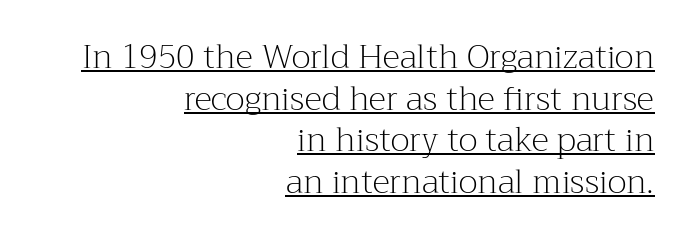
What's the leading like? Ordinary, nothing unusual. Here the designer chose a conventional face with non-uniform glyph widths. Style check: upright. The rag falls on the left side of this text block. Each stroke keeps to a modest, everyday thickness or less. The font family rendered here belongs to the serif group.
